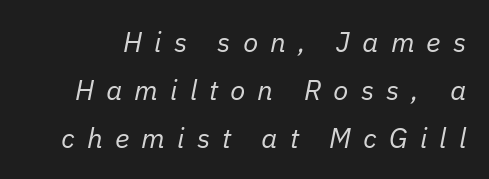
The image shows 28 px regular-weight type, italic (leaning right); set line spacing 1.71x, unusually wide letter spacing (+0.43 em), not underlined; low stroke contrast and a medium x-height.
